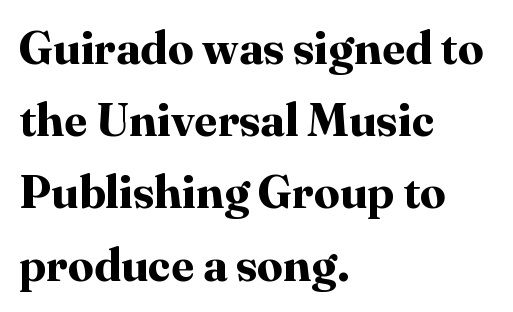
The image shows 46 px bold serif type, upright; set left-aligned, normal line spacing (1.57x), normal letter spacing, not underlined; high stroke contrast and a medium x-height.
